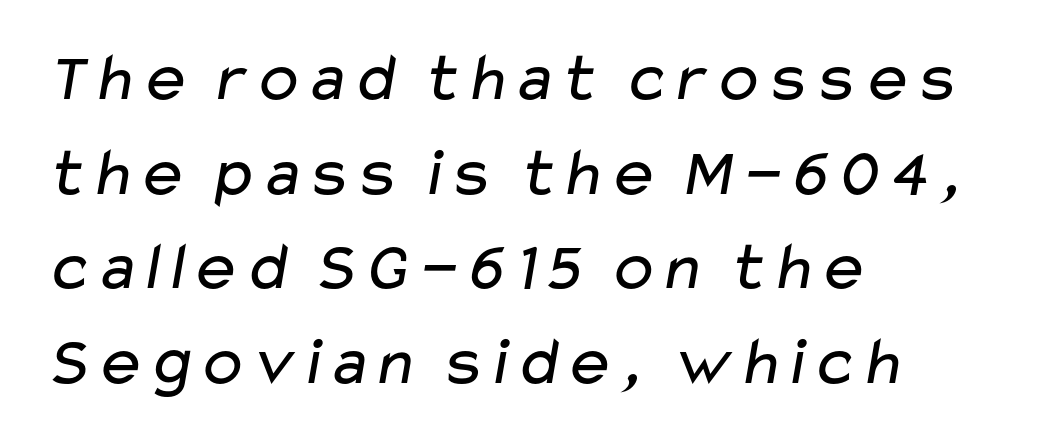
The image shows 69 px regular-weight, wide sans-serif type; set left-aligned, normal line spacing (1.37x), normal letter spacing, not underlined; low stroke contrast and a medium x-height.
